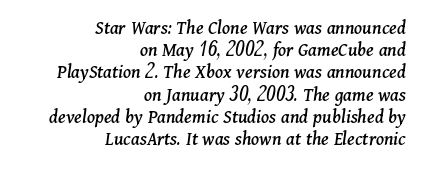
{"italic": "yes", "lean": "right", "slant_degrees": 11, "underline": "no", "align": "right", "line_spacing": "tight", "line_spacing_ratio": 1.11, "letter_spacing": "normal", "letter_spacing_em": 0.0, "glyph_px": 20}
